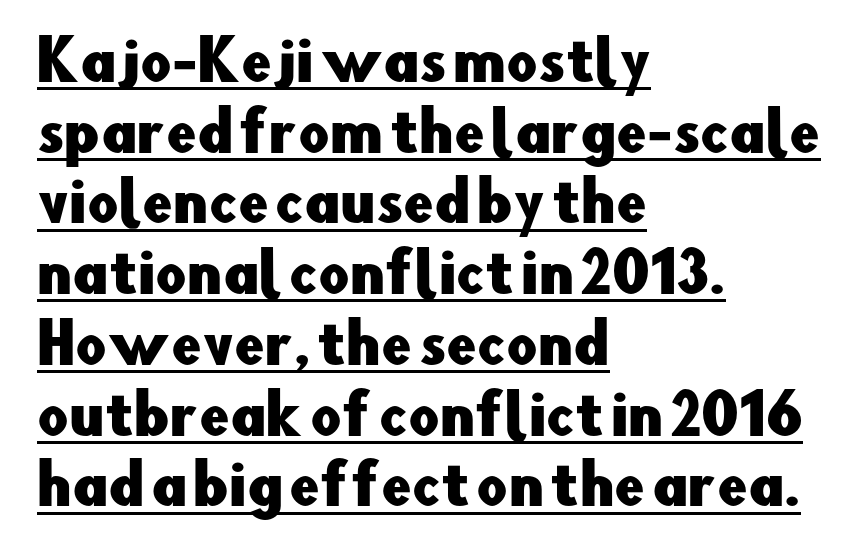
The image shows 54 px sans-serif type, upright; set left-aligned, normal line spacing (1.31x), normal letter spacing, underlined; low stroke contrast and a small x-height.
